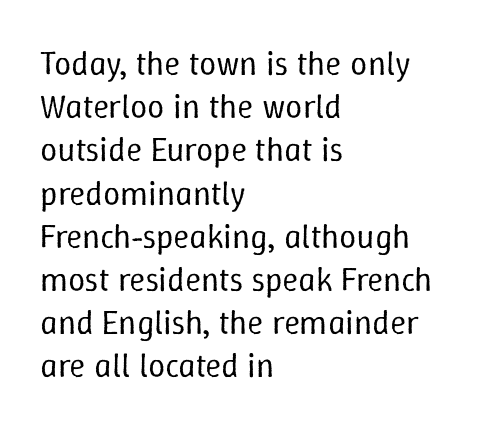
{"italic": "no", "bold": "no", "weight": "regular", "width": "normal", "stroke_contrast": "low", "x_height": "medium", "monospaced": "no", "underline": "no", "align": "left", "line_spacing": "normal", "line_spacing_ratio": 1.27, "letter_spacing": "normal", "letter_spacing_em": 0.0, "glyph_px": 34}
